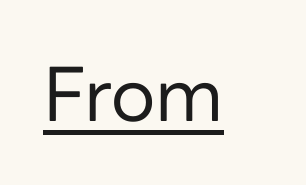
Proportional: the letters do not fall into vertical columns. This rendering leaves character spacing at its baseline value. Weight: not bold — regular or lighter. The specimen includes a rule beneath the text block's lines. Is this a sans? Yes — the strokes have no serifs.
